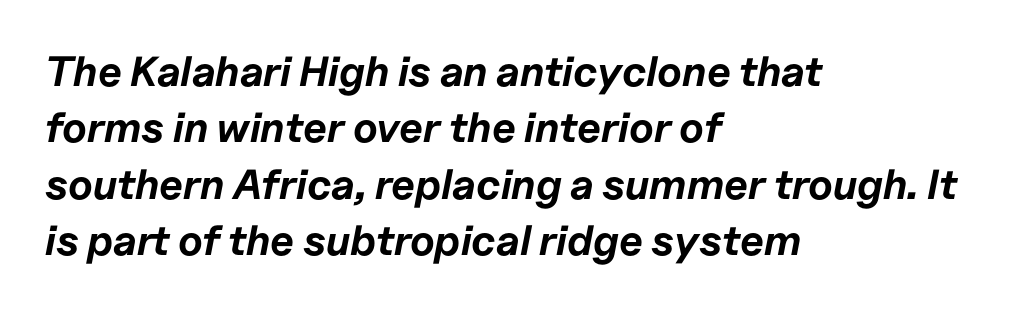
{"italic": "yes", "lean": "right", "slant_degrees": 11, "bold": "yes", "weight": "bold", "width": "normal", "stroke_contrast": "low", "x_height": "medium", "monospaced": "no", "underline": "no", "align": "left", "line_spacing": "normal", "line_spacing_ratio": 1.34, "letter_spacing": "normal", "letter_spacing_em": 0.0, "glyph_px": 42}
